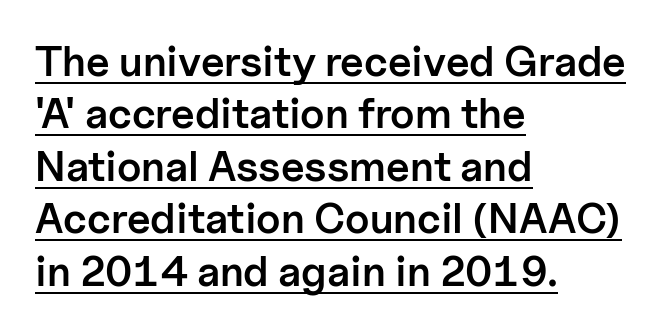
{"serif": "no", "italic": "no", "bold": "semi", "weight": "semibold", "width": "normal", "stroke_contrast": "low", "x_height": "medium", "monospaced": "no", "underline": "yes", "align": "left", "line_spacing": "normal", "line_spacing_ratio": 1.25, "letter_spacing": "normal", "letter_spacing_em": 0.0, "glyph_px": 42}
